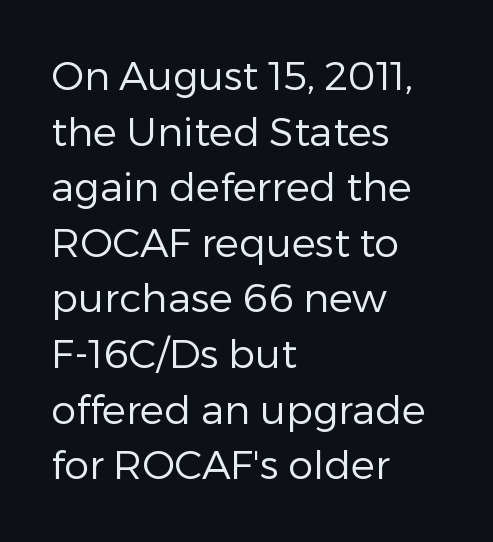
{"serif": "no", "italic": "no", "bold": "no", "weight": "regular", "width": "normal", "stroke_contrast": "low", "x_height": "medium", "monospaced": "no", "underline": "no", "align": "left", "line_spacing": "normal", "line_spacing_ratio": 1.39, "letter_spacing": "normal", "letter_spacing_em": 0.0, "glyph_px": 40}
